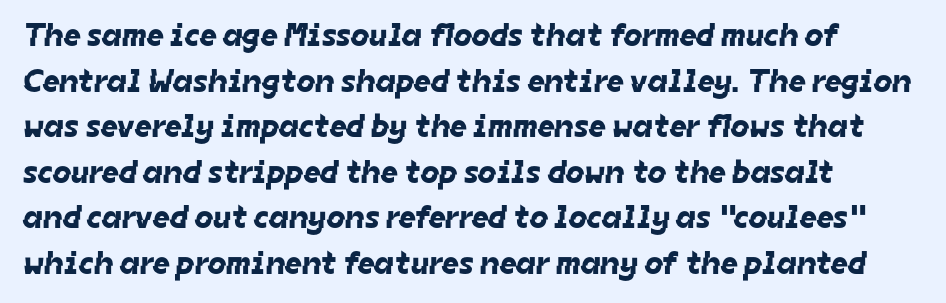
{"serif": "no", "width": "normal", "stroke_contrast": "low", "x_height": "medium", "monospaced": "no", "underline": "no", "align": "left", "line_spacing": "normal", "line_spacing_ratio": 1.38, "letter_spacing": "normal", "letter_spacing_em": 0.0, "glyph_px": 33}
